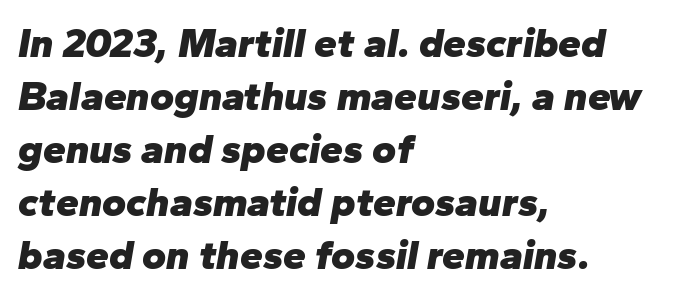
The image shows 41 px heavy type, italic (leaning right); set left-aligned, normal line spacing (1.29x), normal letter spacing, not underlined; low stroke contrast and a medium x-height.
